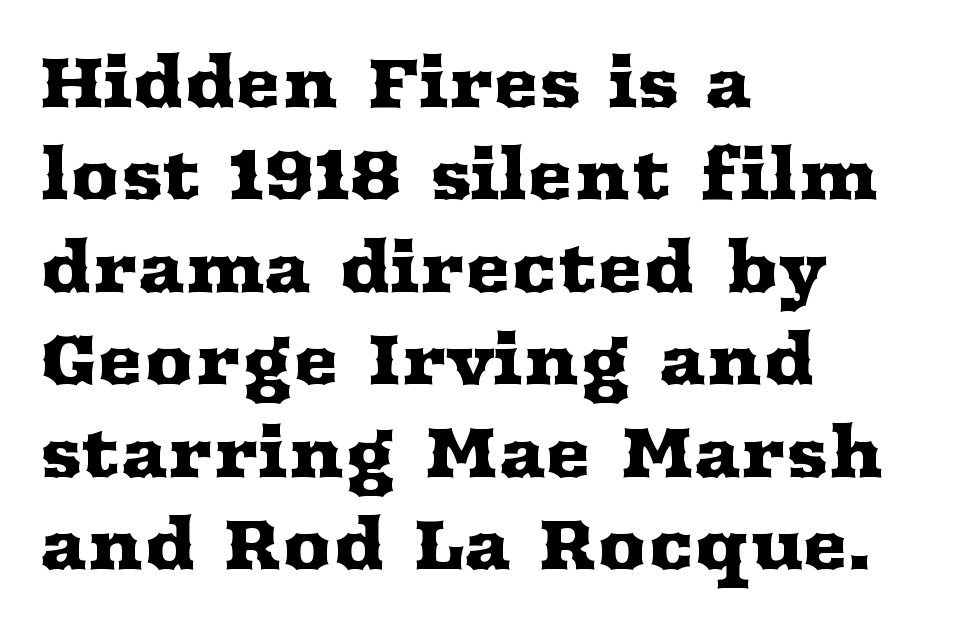
The image shows 69 px wide serif type, upright; set left-aligned, normal line spacing (1.34x), normal letter spacing, not underlined; medium stroke contrast and a medium x-height.
